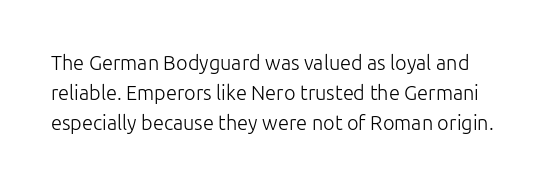
The image shows 20 px text type, upright; set normal line spacing (1.5x), normal letter spacing, not underlined.
